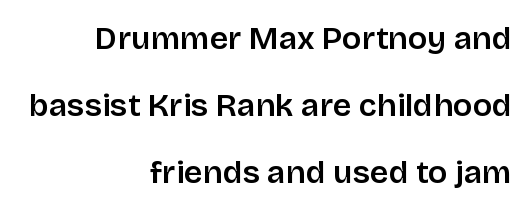
{"serif": "no", "italic": "no", "bold": "semi", "weight": "semibold", "width": "normal", "stroke_contrast": "low", "x_height": "large", "monospaced": "no", "underline": "no", "align": "right", "line_spacing": "loose", "line_spacing_ratio": 2.1, "letter_spacing": "normal", "letter_spacing_em": 0.0, "glyph_px": 32}
